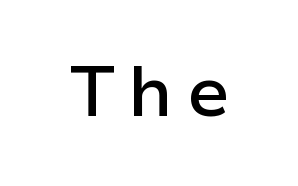
{"serif": "no", "italic": "no", "bold": "semi", "weight": "semibold", "width": "normal", "stroke_contrast": "low", "x_height": "medium", "monospaced": "no", "underline": "no", "glyph_px": 70}
